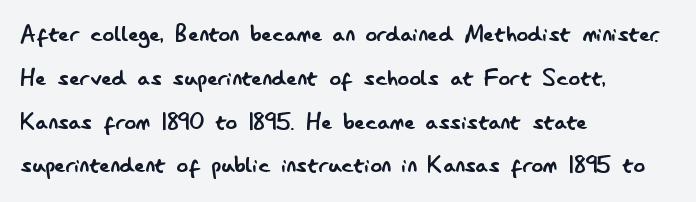
{"serif": "no", "italic": "no", "bold": "no", "weight": "regular", "width": "condensed", "stroke_contrast": "low", "x_height": "small", "monospaced": "no", "underline": "no", "align": "left", "line_spacing": "normal", "line_spacing_ratio": 1.51, "letter_spacing": "normal", "letter_spacing_em": 0.0, "glyph_px": 29}
